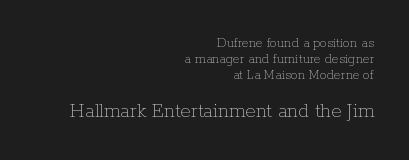
The image shows 21 px text type, upright; set right-aligned, tight line spacing (1.13x), normal letter spacing, not underlined; the second (bottom) block is 1.5x larger.
